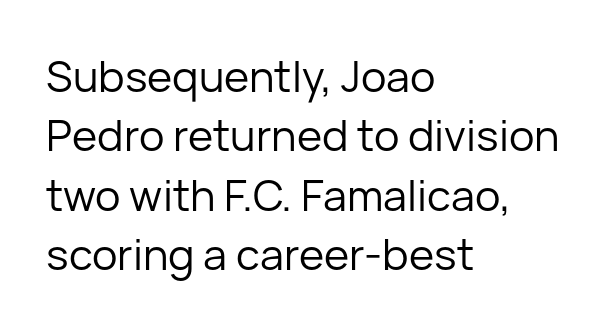
{"serif": "no", "italic": "no", "bold": "no", "weight": "regular", "width": "normal", "stroke_contrast": "low", "x_height": "medium", "monospaced": "no", "underline": "no", "align": "left", "line_spacing": "normal", "line_spacing_ratio": 1.38, "letter_spacing": "normal", "letter_spacing_em": 0.0, "glyph_px": 43}
